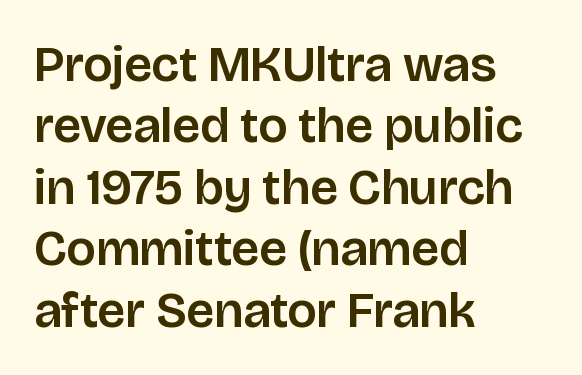
The image shows 50 px sans-serif type, upright; set left-aligned, line spacing 1.23x, normal letter spacing, not underlined; low stroke contrast and a large x-height.
